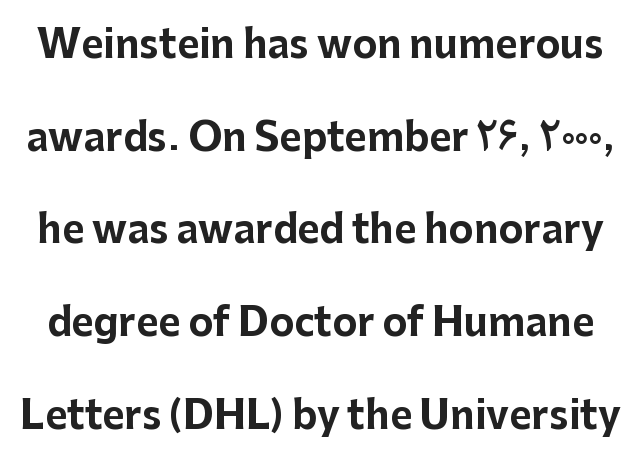
{"serif": "no", "italic": "no", "bold": "yes", "weight": "bold", "width": "normal", "stroke_contrast": "low", "x_height": "medium", "monospaced": "no", "underline": "no", "line_spacing": "loose", "line_spacing_ratio": 2.44, "letter_spacing": "normal", "letter_spacing_em": 0.0, "glyph_px": 38}
